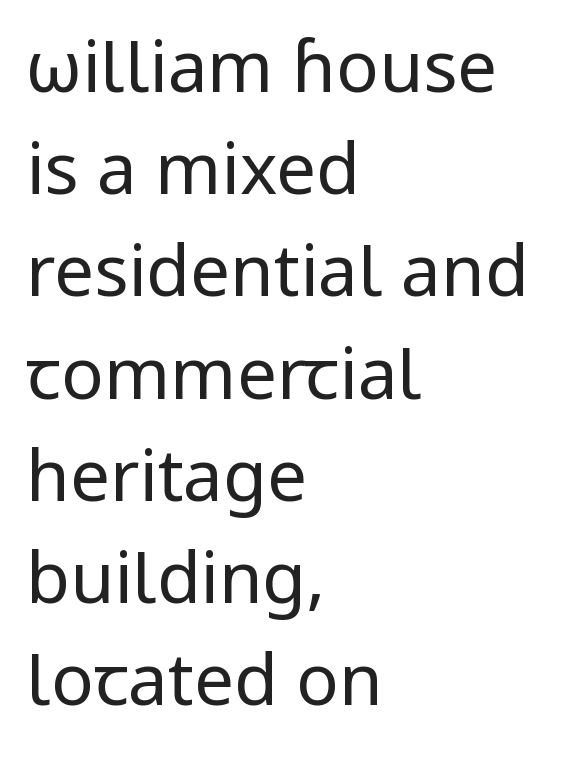
Note the varied advance widths — an 'i' is clearly narrower than an 'm'. Nobody touched the tracking dial on this one. Ascenders rise straight up at ninety degrees. Descenders hang freely into open space. Does the leading feel generous? No, just average. Regarding serifs, this sample does without them.
